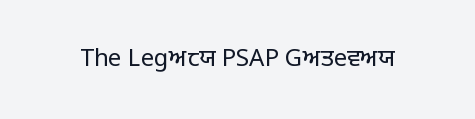
Q: Is the text bold? A: No.
Q: Is the text italic (slanted)? A: No, it is upright.
Q: Is the text underlined? A: No.
Q: Is the spacing between letters normal or unusually wide? A: Normal.
